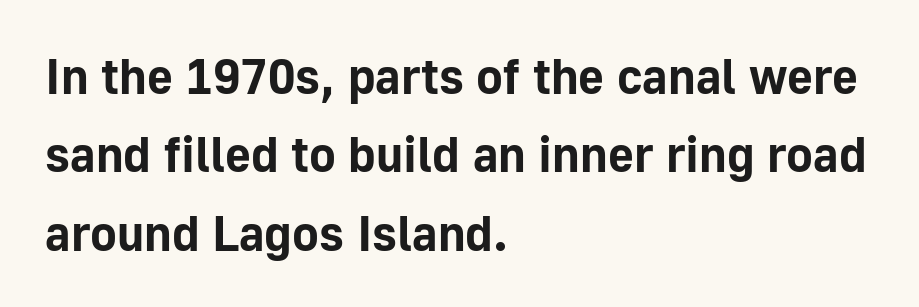
Q: Is the text bold? A: Yes.
Q: Is the text italic (slanted)? A: No, it is upright.
Q: Is the typeface a serif or a sans-serif typeface? A: Sans-serif.
Q: Is the text underlined? A: No.
Q: How is the paragraph aligned? A: Left-aligned.
Q: Is the spacing between letters normal or unusually wide? A: Normal.
Q: Is the spacing between lines tight, normal or loose? A: Normal.
Q: Width (condensed, normal, or wide)? A: Normal.
Q: Stroke contrast? A: Low.
Q: x-height? A: Medium.
Q: Monospaced? A: No.
